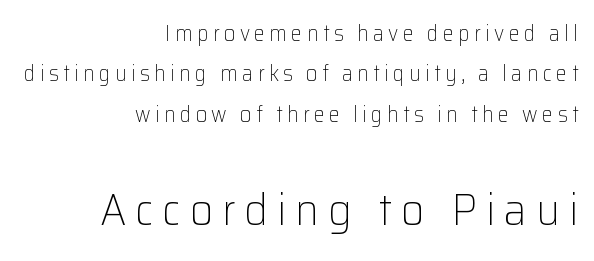
{"serif": "no", "italic": "no", "bold": "no", "weight": "light", "width": "normal", "stroke_contrast": "low", "x_height": "medium", "monospaced": "no", "underline": "no", "align": "right", "line_spacing_ratio": 1.83, "letter_spacing": "wide", "letter_spacing_em": 0.2, "larger_block": "second", "size_ratio": 2.05, "glyph_px": 45}
